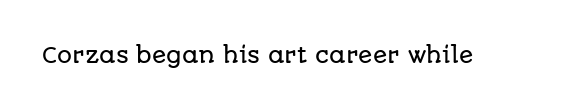
The image shows 21 px text type, upright; set normal letter spacing, not underlined.
